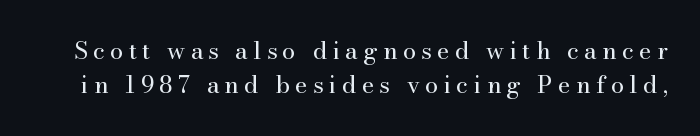
The image shows 24 px text type, upright; set normal line spacing (1.42x), unusually wide letter spacing (+0.22 em), not underlined.
